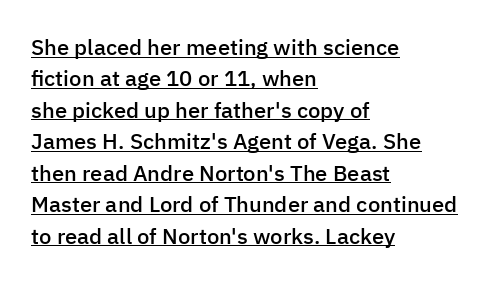
{"italic": "no", "bold": "semi", "underline": "yes", "align": "left", "line_spacing": "normal", "line_spacing_ratio": 1.43, "letter_spacing": "normal", "letter_spacing_em": 0.0, "glyph_px": 22}
